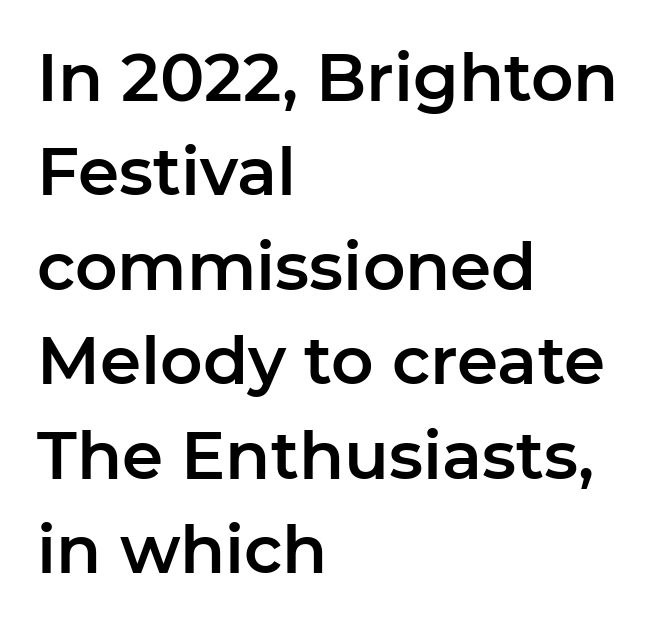
The image shows 66 px sans-serif type, upright; set left-aligned, normal line spacing (1.43x), normal letter spacing, not underlined; low stroke contrast and a medium x-height.
